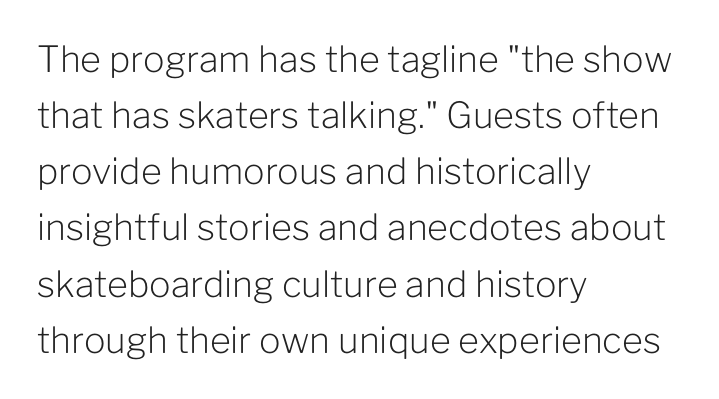
Think standard paragraph weight, or any step lighter than that. Nope, no serifs anywhere on these letters. Where is the straight margin? On the left. Nope, not italic — everything's standing straight. The face used here is rendered with its standard letterfit. The passage shown is typed in a proportional face where columns would drift.
